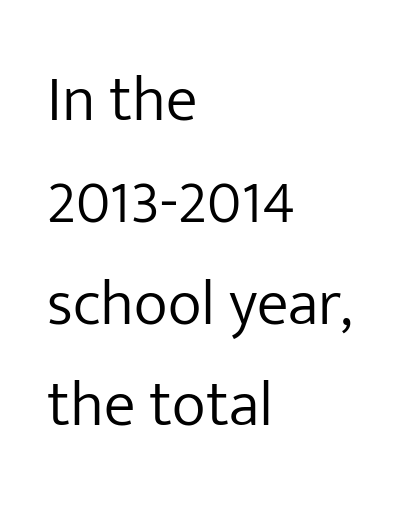
{"serif": "no", "italic": "no", "bold": "no", "weight": "light", "width": "normal", "stroke_contrast": "low", "x_height": "medium", "monospaced": "no", "underline": "no", "align": "left", "line_spacing": "normal", "line_spacing_ratio": 1.59, "letter_spacing": "normal", "letter_spacing_em": 0.0, "glyph_px": 64}
